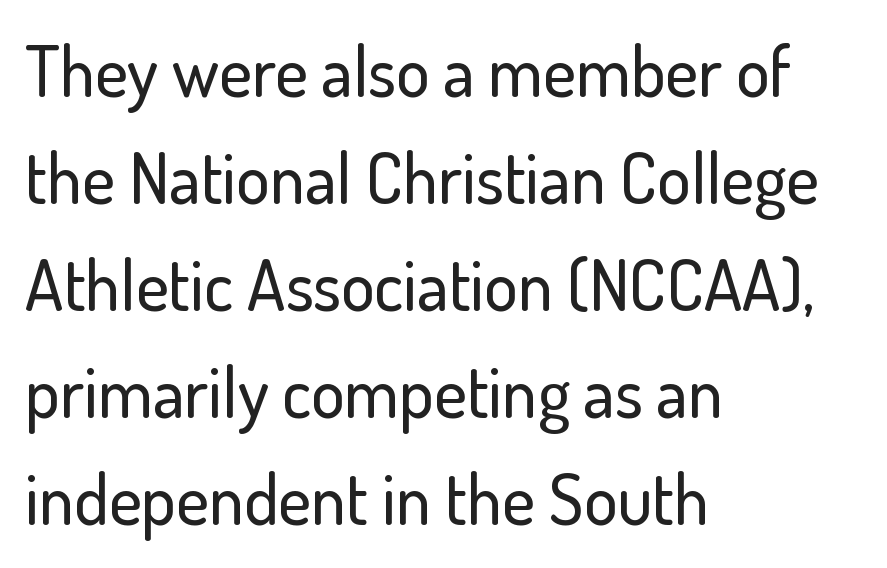
The rendering uses a moderate line-height, typical for paragraphs. This rendering features lettering with no underline. Line beginnings align vertically; line endings do not. The axis of the letterforms is exactly vertical. What kind of face is this? One without serifs — a sans. Is this a fixed-width face? No — the glyphs have proportional, varying widths.
